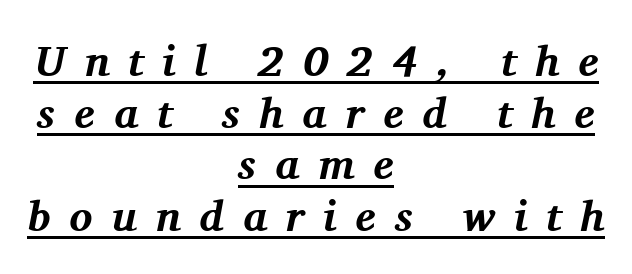
Teacher's note: observe the equal gaps on both sides — that is centered alignment. Look at the tracking — it's clearly loosened, letters drifting apart. Letterform terminals end in serifs throughout the passage. Students, observe the line beneath the letters — that is underlining. Caption: bold face, heavy strokes.
